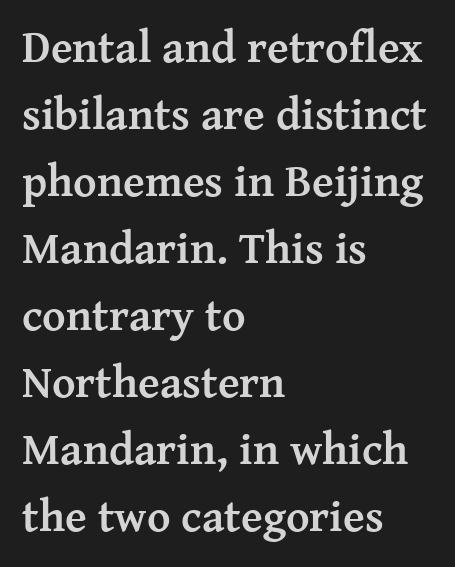
The image shows 45 px semibold serif type, upright; set left-aligned, normal line spacing (1.49x), normal letter spacing, not underlined; medium stroke contrast and a medium x-height.
